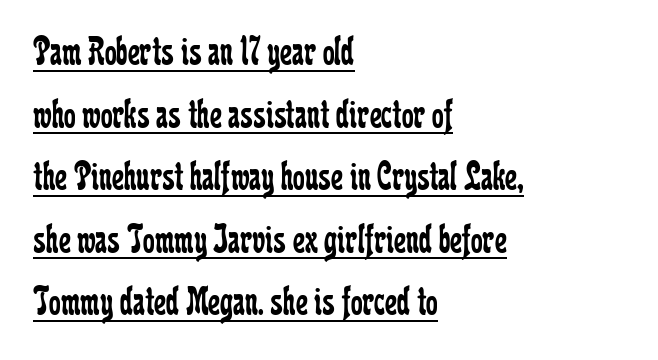
Q: Is the text bold? A: No.
Q: Is the text italic (slanted)? A: No, it is upright.
Q: Is the typeface a serif or a sans-serif typeface? A: Serif.
Q: Is the text underlined? A: Yes.
Q: How is the paragraph aligned? A: Left-aligned.
Q: Is the spacing between letters normal or unusually wide? A: Normal.
Q: Is the spacing between lines tight, normal or loose? A: Normal.
Q: Width (condensed, normal, or wide)? A: Condensed.
Q: Stroke contrast? A: Low.
Q: x-height? A: Medium.
Q: Monospaced? A: No.
